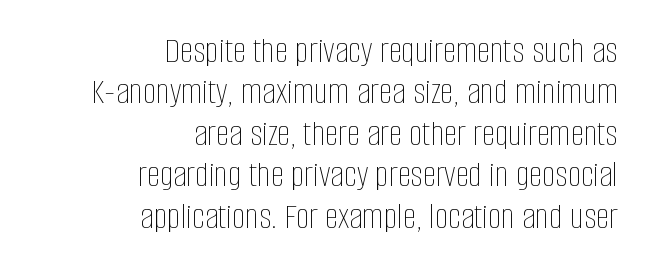
Q: Is the text bold? A: No.
Q: Is the text italic (slanted)? A: No, it is upright.
Q: Is the text underlined? A: No.
Q: How is the paragraph aligned? A: Right-aligned.
Q: Is the spacing between letters normal or unusually wide? A: Normal.
Q: Is the spacing between lines tight, normal or loose? A: Tight.
Q: Width (condensed, normal, or wide)? A: Condensed.
Q: Stroke contrast? A: Low.
Q: x-height? A: Large.
Q: Monospaced? A: No.
